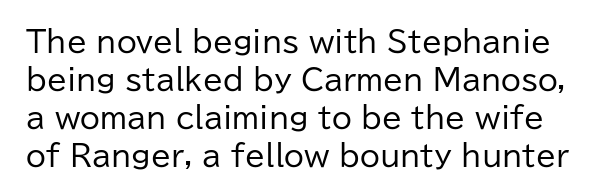
{"serif": "no", "italic": "no", "bold": "no", "weight": "regular", "width": "normal", "stroke_contrast": "low", "x_height": "medium", "monospaced": "no", "underline": "no", "line_spacing": "normal", "line_spacing_ratio": 1.31, "letter_spacing": "normal", "letter_spacing_em": 0.0, "glyph_px": 29}
